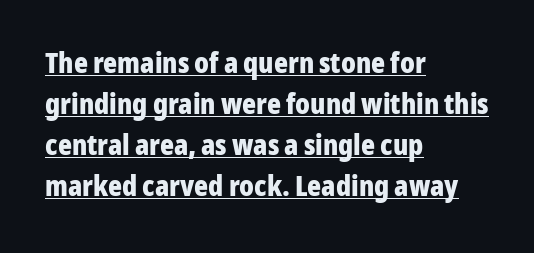
{"serif": "no", "italic": "no", "bold": "yes", "weight": "bold", "width": "condensed", "stroke_contrast": "low", "x_height": "medium", "monospaced": "no", "underline": "yes", "align": "left", "line_spacing": "normal", "line_spacing_ratio": 1.41, "letter_spacing": "normal", "letter_spacing_em": 0.0, "glyph_px": 29}
